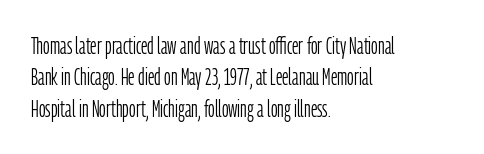
The image shows 23 px text type, upright; set left-aligned, normal line spacing (1.36x), normal letter spacing, not underlined.
